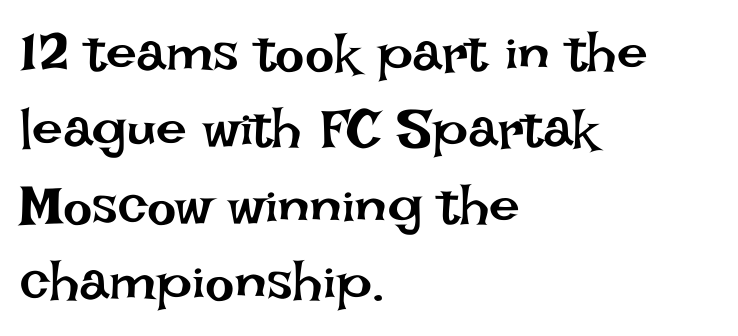
The letters advance in unequal steps, a hallmark of proportional type. This sample uses plain, unmodified letter spacing. The words here are not underlined. Stem width sits at or under what a default text font uses. Horizontal alignment here is leftward, the default for most running prose.
